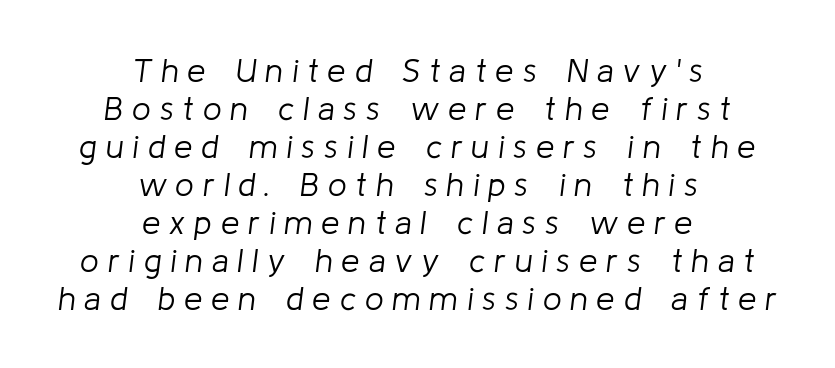
Q: Is the text bold? A: No.
Q: Is the text italic (slanted)? A: Yes, it leans right by about 8 degrees.
Q: Is the text underlined? A: No.
Q: How is the paragraph aligned? A: Centered.
Q: Is the spacing between letters normal or unusually wide? A: Unusually wide.
Q: Is the spacing between lines tight, normal or loose? A: Tight.
Q: Width (condensed, normal, or wide)? A: Normal.
Q: Stroke contrast? A: Low.
Q: x-height? A: Medium.
Q: Monospaced? A: No.
